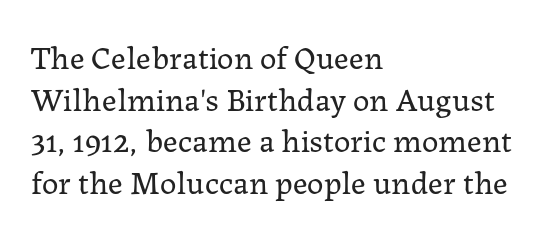
The image shows 33 px regular-weight serif type, upright; set left-aligned, normal line spacing (1.26x), normal letter spacing, not underlined; low stroke contrast and a medium x-height.
